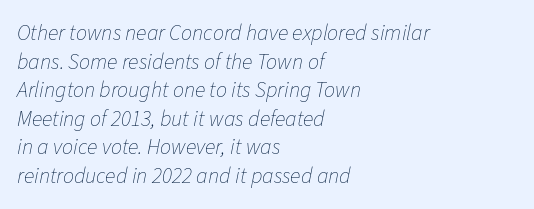
Q: Is the text bold? A: No.
Q: Is the text italic (slanted)? A: Yes, it leans right by about 11 degrees.
Q: Is the text underlined? A: No.
Q: How is the paragraph aligned? A: Left-aligned.
Q: Is the spacing between letters normal or unusually wide? A: Normal.
Q: Is the spacing between lines tight, normal or loose? A: Normal.
